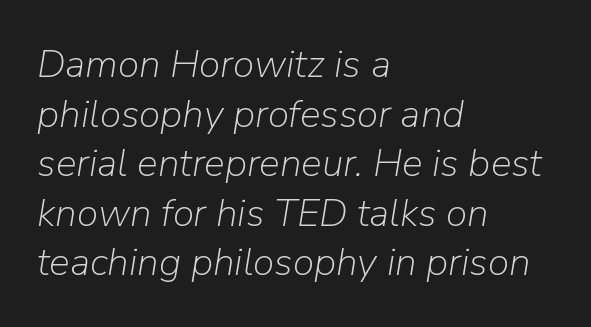
What stands out about the letter spacing? Nothing — it is the standard amount. These lines are set flush left with a ragged right edge. This sample uses an oblique cut, with every glyph tilted off the vertical. These lines are rendered in a variable-pitch font.
